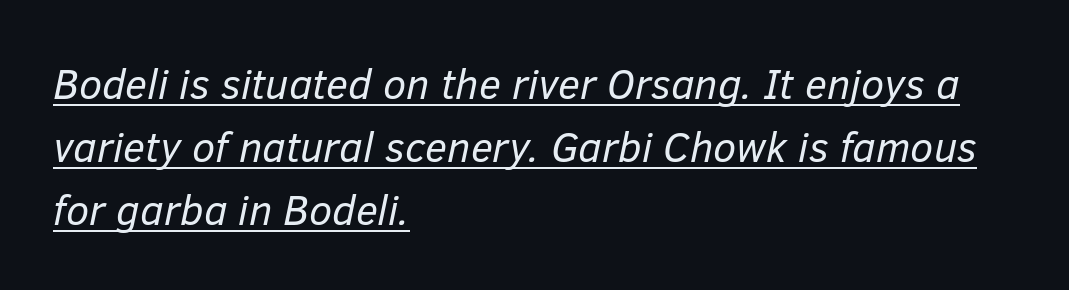
Q: Is the text bold? A: No.
Q: Is the text italic (slanted)? A: Yes, it leans right by about 12 degrees.
Q: Is the text underlined? A: Yes.
Q: How is the paragraph aligned? A: Left-aligned.
Q: Is the spacing between letters normal or unusually wide? A: Normal.
Q: Is the spacing between lines tight, normal or loose? A: Normal.
Q: Width (condensed, normal, or wide)? A: Normal.
Q: Stroke contrast? A: Low.
Q: x-height? A: Medium.
Q: Monospaced? A: No.
